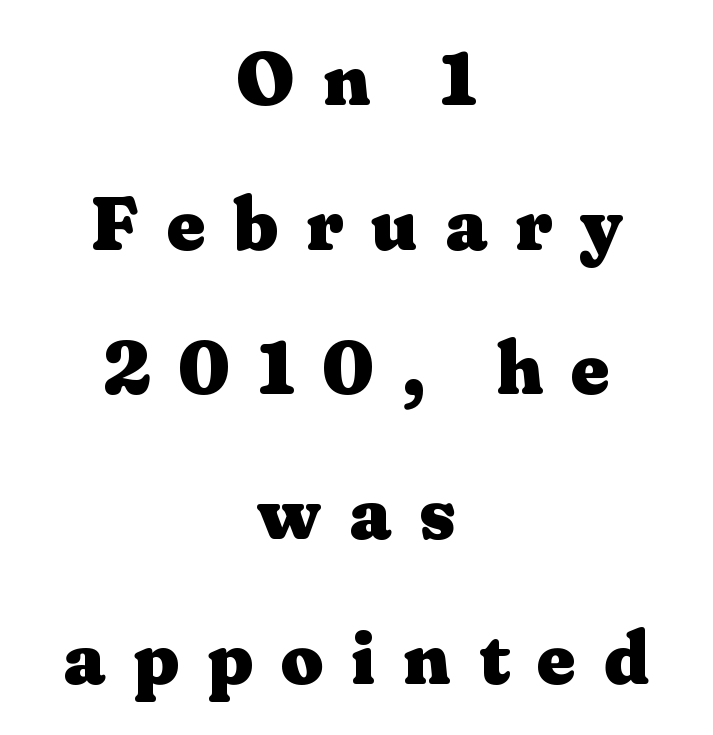
Q: Is the text bold? A: Yes.
Q: Is the text italic (slanted)? A: No, it is upright.
Q: Is the typeface a serif or a sans-serif typeface? A: Serif.
Q: Is the text underlined? A: No.
Q: How is the paragraph aligned? A: Centered.
Q: Is the spacing between letters normal or unusually wide? A: Unusually wide.
Q: Is the spacing between lines tight, normal or loose? A: Loose.
Q: Width (condensed, normal, or wide)? A: Wide.
Q: Stroke contrast? A: Medium.
Q: x-height? A: Medium.
Q: Monospaced? A: No.
